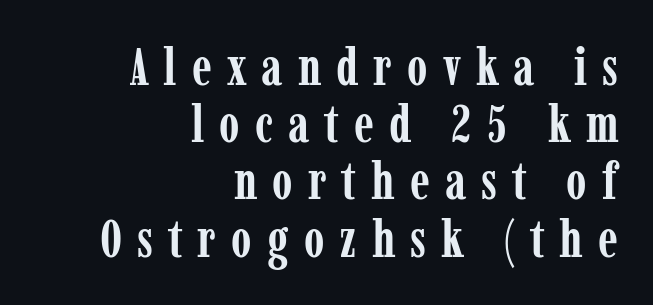
{"serif": "yes", "italic": "no", "bold": "yes", "weight": "semibold", "width": "condensed", "stroke_contrast": "low", "x_height": "medium", "monospaced": "no", "underline": "no", "align": "right", "line_spacing": "tight", "line_spacing_ratio": 1.1, "letter_spacing": "wide", "letter_spacing_em": 0.29, "glyph_px": 52}
